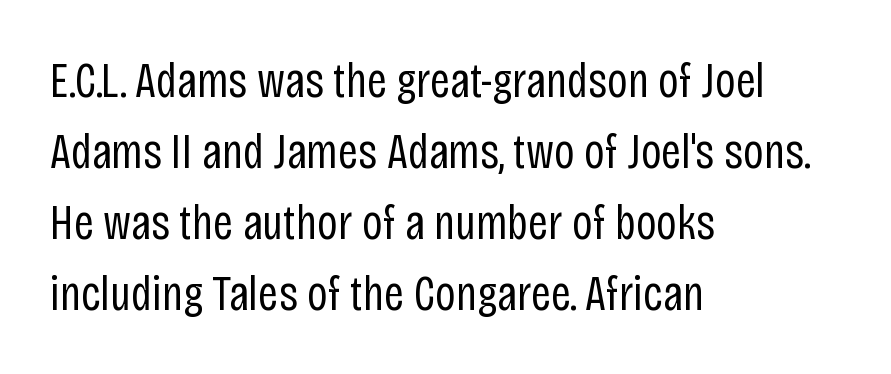
{"serif": "no", "italic": "no", "bold": "no", "weight": "regular", "width": "condensed", "stroke_contrast": "low", "x_height": "large", "monospaced": "no", "underline": "no", "align": "left", "line_spacing": "normal", "line_spacing_ratio": 1.42, "letter_spacing": "normal", "letter_spacing_em": 0.0, "glyph_px": 50}
